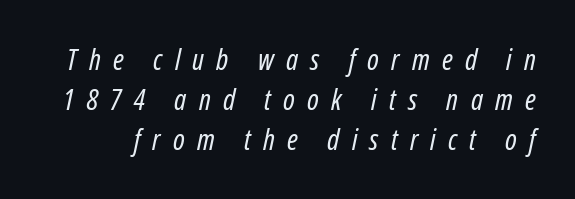
{"italic": "yes", "lean": "right", "slant_degrees": 12, "bold": "no", "weight": "regular", "width": "condensed", "stroke_contrast": "low", "x_height": "medium", "monospaced": "no", "underline": "no", "line_spacing": "normal", "line_spacing_ratio": 1.38, "letter_spacing": "wide", "letter_spacing_em": 0.42, "glyph_px": 29}
